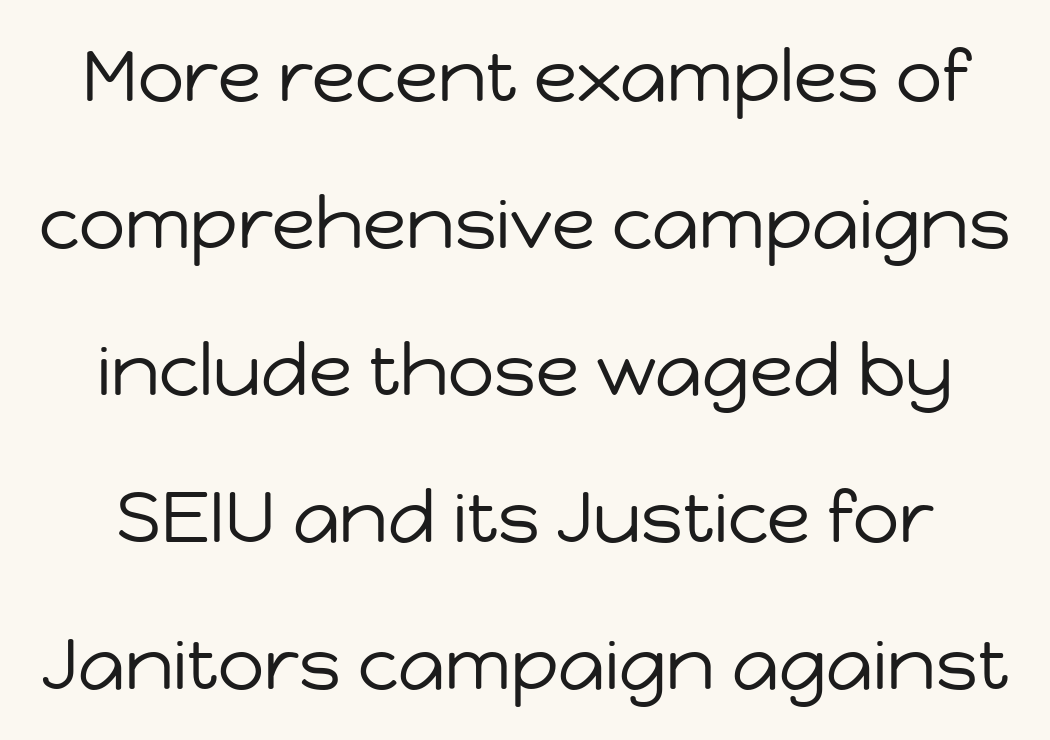
The image shows 72 px regular-weight sans-serif type, upright; set loose line spacing (2.04x), normal letter spacing, not underlined; low stroke contrast and a medium x-height.
